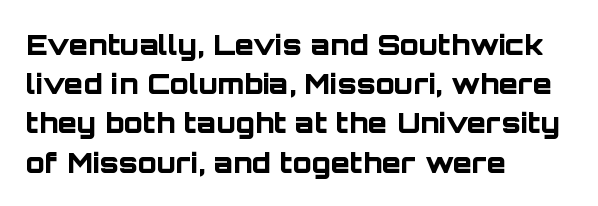
Q: Is the text bold? A: Yes.
Q: Is the text italic (slanted)? A: No, it is upright.
Q: Is the typeface a serif or a sans-serif typeface? A: Sans-serif.
Q: Is the text underlined? A: No.
Q: How is the paragraph aligned? A: Left-aligned.
Q: Is the spacing between letters normal or unusually wide? A: Normal.
Q: Is the spacing between lines tight, normal or loose? A: Normal.
Q: Width (condensed, normal, or wide)? A: Normal.
Q: Stroke contrast? A: Low.
Q: x-height? A: Large.
Q: Monospaced? A: No.
